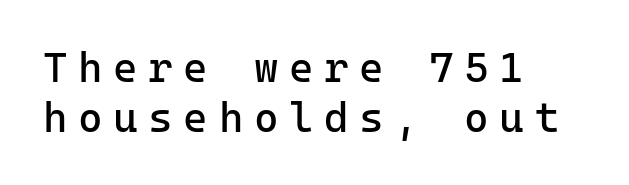
The rendering shows plain stroke endings on the letterforms — a sans-serif design. No extra ink here — the face is not bold. The letters stand straight up with perfectly vertical stems. Display-style spreading of the glyphs; the letterfit is very open. A bare baseline throughout the passage. All the whitespace from short lines collects on the right.
